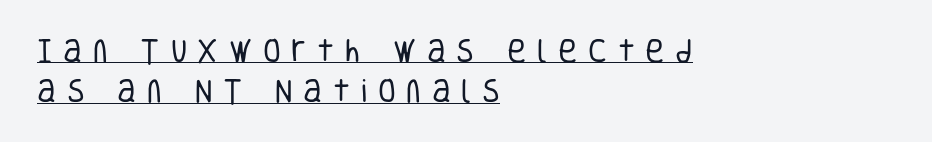
The image shows 26 px text type, upright; set left-aligned, normal line spacing (1.55x), unusually wide letter spacing (+0.41 em), underlined.
